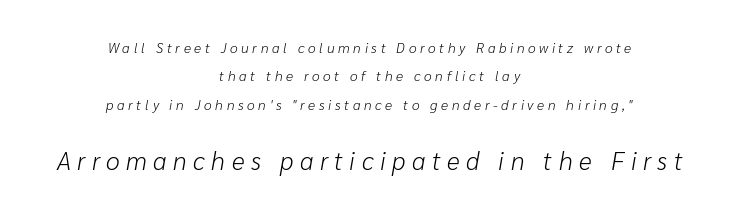
{"italic": "yes", "lean": "right", "slant_degrees": 10, "bold": "no", "underline": "no", "align": "center", "line_spacing": "loose", "line_spacing_ratio": 2.02, "letter_spacing": "wide", "letter_spacing_em": 0.26, "larger_block": "second", "size_ratio": 1.79, "glyph_px": 25}
